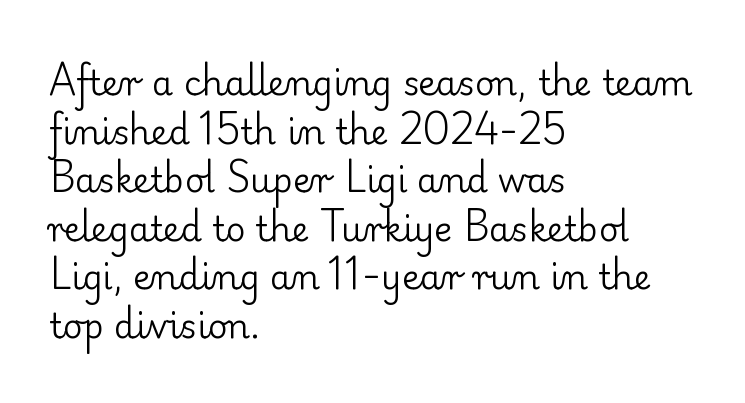
Note: serifs present on the glyphs. Words float on clear page, feet unadorned. Style check: upright. Glyph-to-glyph distance matches everyday printed text. Is this a fixed-width face? No — the glyphs have proportional, varying widths.
